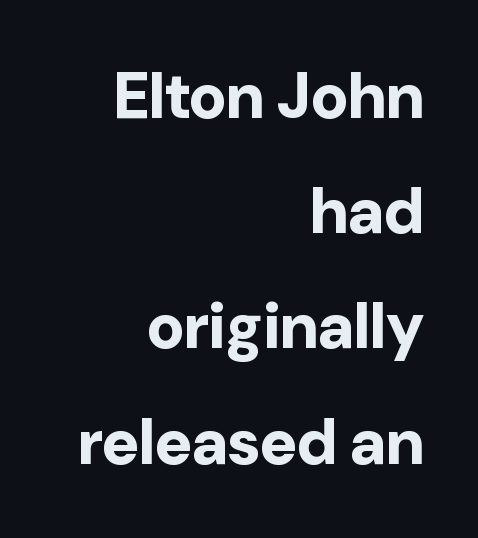
The letters carry no serifs — their stems end cleanly without finishing strokes. The tracking reads as untouched default to a designer's eye. Decoration check: the copy has no underline. Quick note: not italic, upright. Summary of weight: heavy, a full bold.
